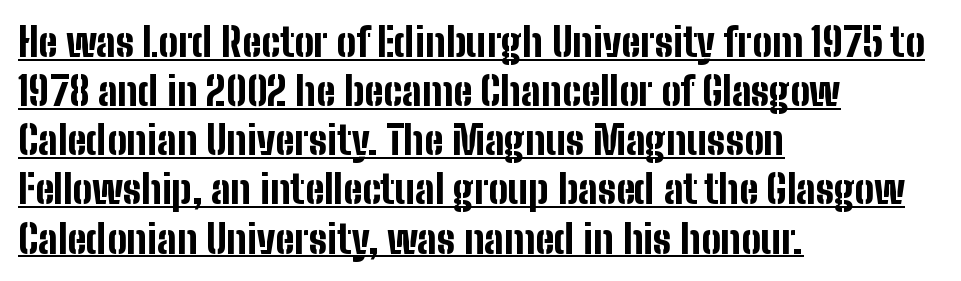
Q: Is the text bold? A: Yes.
Q: Is the text italic (slanted)? A: No, it is upright.
Q: Is the typeface a serif or a sans-serif typeface? A: Sans-serif.
Q: Is the text underlined? A: Yes.
Q: How is the paragraph aligned? A: Left-aligned.
Q: Is the spacing between letters normal or unusually wide? A: Normal.
Q: Is the spacing between lines tight, normal or loose? A: Normal.
Q: Width (condensed, normal, or wide)? A: Condensed.
Q: Stroke contrast? A: Low.
Q: x-height? A: Medium.
Q: Monospaced? A: No.
